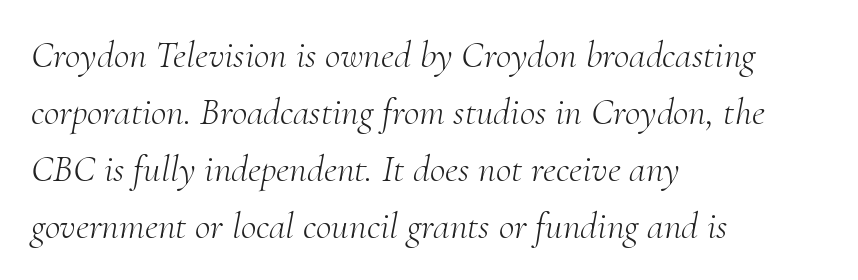
The image shows 38 px light serif type, italic (leaning right); set left-aligned, normal line spacing (1.5x), normal letter spacing, not underlined; medium stroke contrast and a small x-height.
